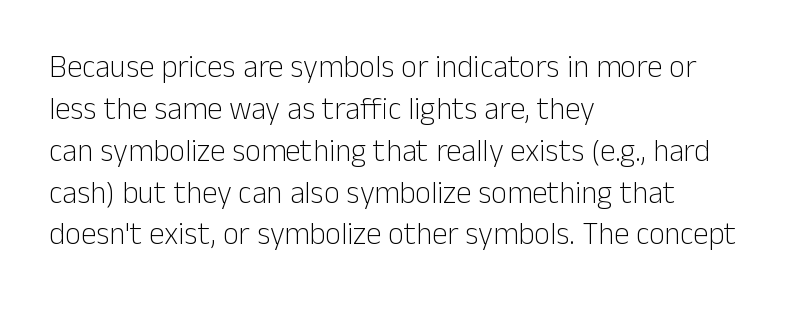
The image shows 31 px light sans-serif type, upright; set left-aligned, normal line spacing (1.35x), normal letter spacing, not underlined; low stroke contrast and a medium x-height.
